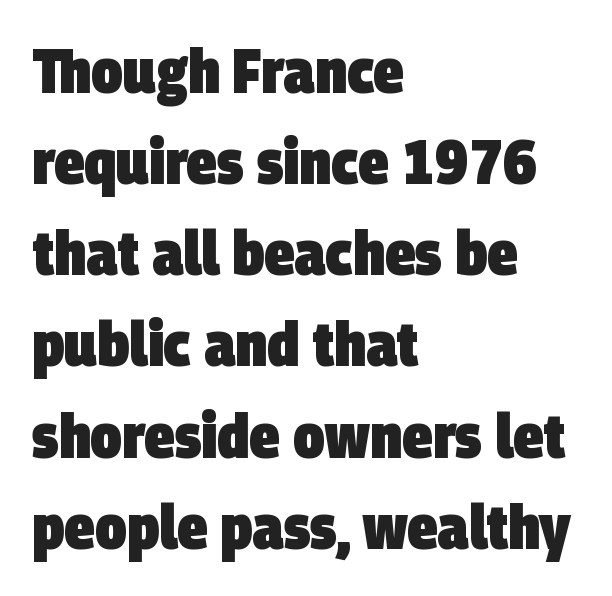
{"serif": "no", "bold": "yes", "weight": "heavy", "width": "condensed", "stroke_contrast": "low", "x_height": "large", "monospaced": "no", "underline": "no", "align": "left", "line_spacing": "normal", "line_spacing_ratio": 1.47, "letter_spacing": "normal", "letter_spacing_em": 0.0, "glyph_px": 62}
